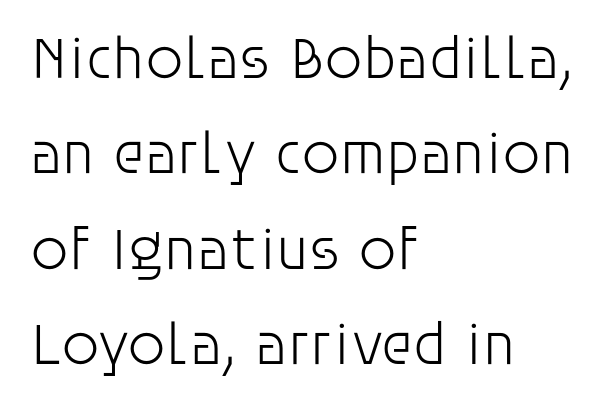
The image shows 60 px light sans-serif type, upright; set left-aligned, normal line spacing (1.59x), normal letter spacing, not underlined; low stroke contrast and a large x-height.
